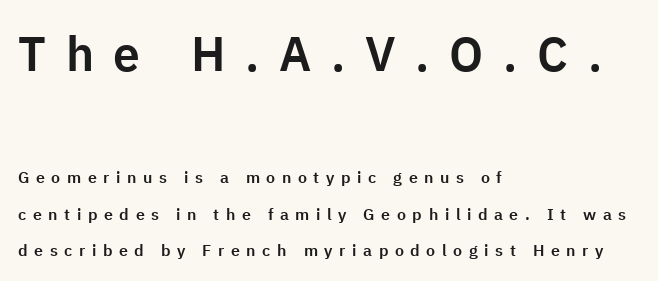
Q: Is the text italic (slanted)? A: No, it is upright.
Q: Is the typeface a serif or a sans-serif typeface? A: Sans-serif.
Q: Is the text underlined? A: No.
Q: How is the paragraph aligned? A: Left-aligned.
Q: Is the spacing between letters normal or unusually wide? A: Unusually wide.
Q: Is the spacing between lines tight, normal or loose? A: Loose.
Q: Which block of text is set in a larger size, the first (top) or the second (bottom)? A: The first (top) one.
Q: Width (condensed, normal, or wide)? A: Normal.
Q: Stroke contrast? A: Low.
Q: x-height? A: Medium.
Q: Monospaced? A: No.
